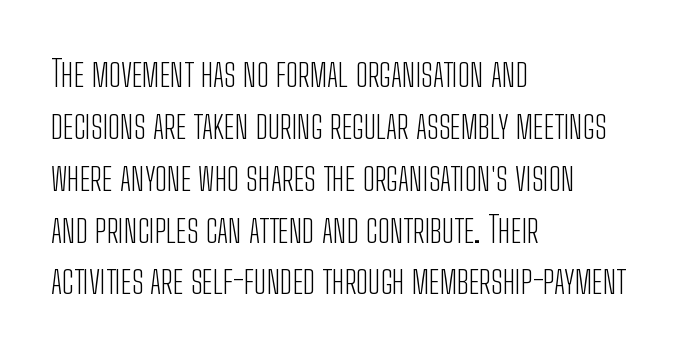
{"serif": "no", "italic": "no", "bold": "no", "weight": "light", "width": "condensed", "stroke_contrast": "low", "x_height": "medium", "monospaced": "no", "underline": "no", "align": "left", "line_spacing": "normal", "line_spacing_ratio": 1.44, "letter_spacing": "normal", "letter_spacing_em": 0.0, "glyph_px": 36}
